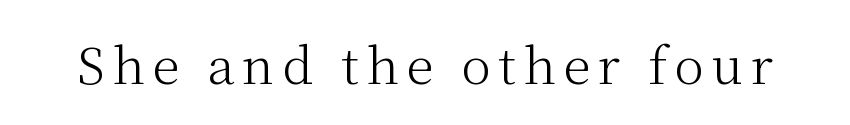
The letters look calm and open, with moderate or lighter stems. Italic: no, the glyphs are upright roman. A clean baseline with only descenders dipping below it. You can tell from the footed stems that serif type was used.
